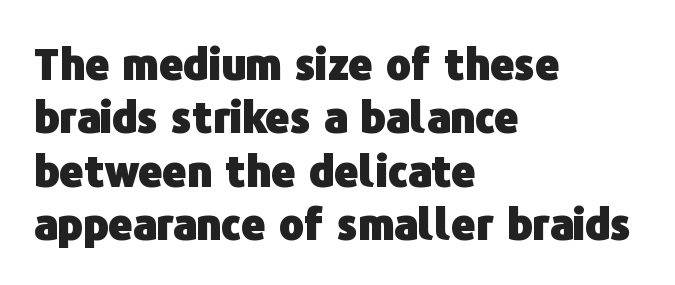
Caption: standard tracking, unaltered. Weight check: bold — yes, fully. Here the designer chose a conventional face with non-uniform glyph widths. Line beginnings align vertically; line endings do not. Notice how descenders clear the ascenders below comfortably — that's standard leading.
